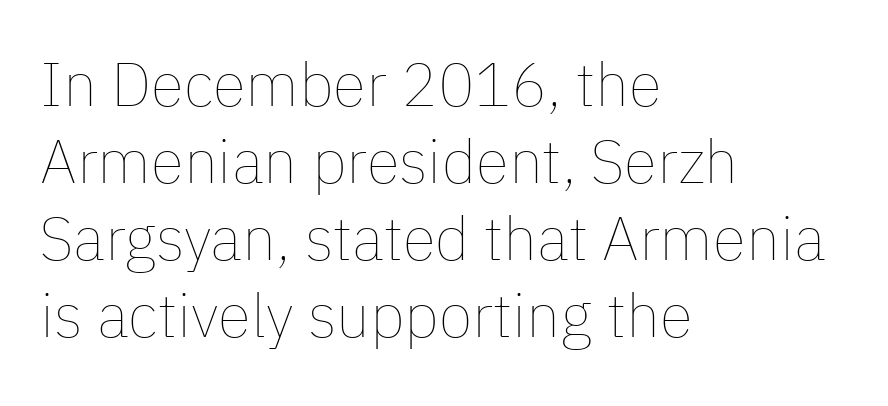
{"italic": "no", "bold": "no", "weight": "thin", "width": "normal", "stroke_contrast": "low", "x_height": "medium", "monospaced": "no", "underline": "no", "align": "left", "line_spacing": "normal", "line_spacing_ratio": 1.26, "letter_spacing": "normal", "letter_spacing_em": 0.0, "glyph_px": 61}
